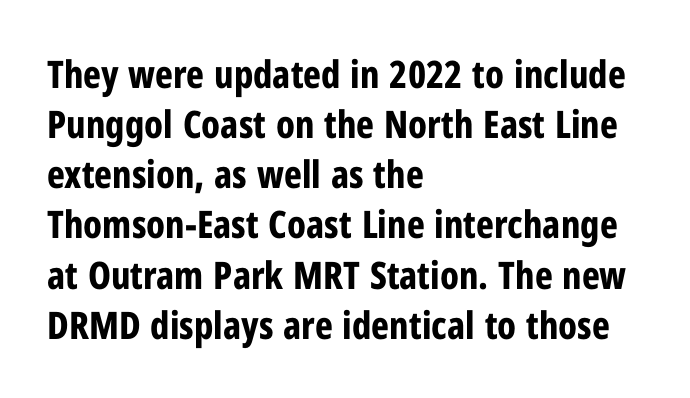
Q: Is the text bold? A: Yes.
Q: Is the text italic (slanted)? A: No, it is upright.
Q: Is the typeface a serif or a sans-serif typeface? A: Sans-serif.
Q: Is the text underlined? A: No.
Q: How is the paragraph aligned? A: Left-aligned.
Q: Is the spacing between letters normal or unusually wide? A: Normal.
Q: Is the spacing between lines tight, normal or loose? A: Normal.
Q: Width (condensed, normal, or wide)? A: Condensed.
Q: Stroke contrast? A: Low.
Q: x-height? A: Medium.
Q: Monospaced? A: No.
